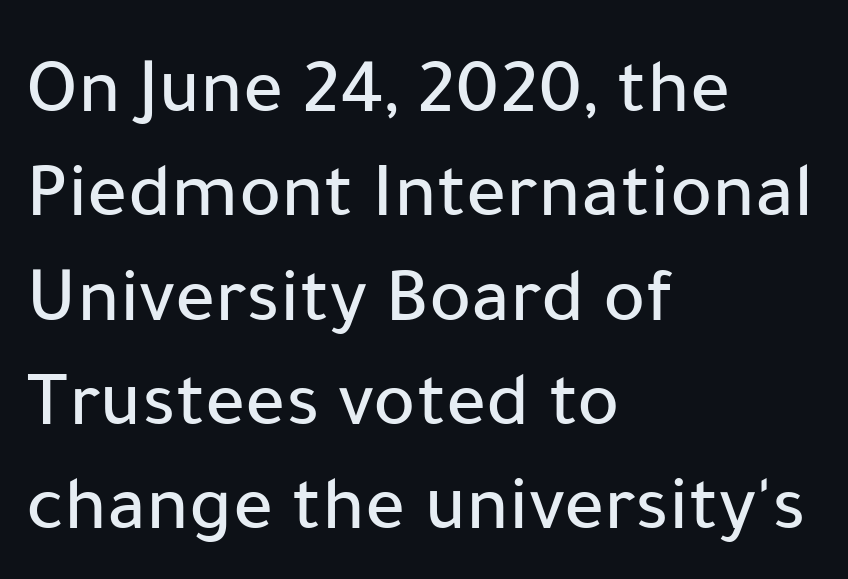
{"serif": "no", "italic": "no", "width": "normal", "stroke_contrast": "low", "x_height": "medium", "monospaced": "no", "underline": "no", "align": "left", "line_spacing": "normal", "line_spacing_ratio": 1.32, "letter_spacing": "normal", "letter_spacing_em": 0.0, "glyph_px": 79}
